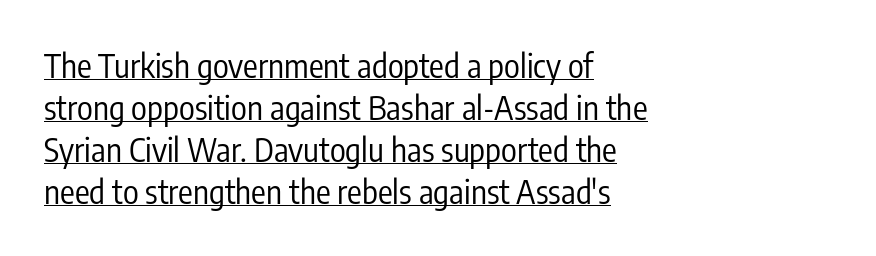
The image shows 33 px regular-weight, condensed sans-serif type, upright; set left-aligned, normal line spacing (1.27x), normal letter spacing, underlined; low stroke contrast and a medium x-height.
